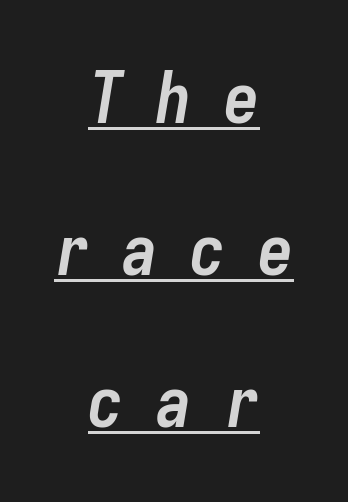
Q: Is the text bold? A: Yes.
Q: Is the text italic (slanted)? A: Yes, it leans right by about 9 degrees.
Q: Is the text underlined? A: Yes.
Q: How is the paragraph aligned? A: Centered.
Q: Is the spacing between letters normal or unusually wide? A: Unusually wide.
Q: Is the spacing between lines tight, normal or loose? A: Loose.
Q: Width (condensed, normal, or wide)? A: Condensed.
Q: Stroke contrast? A: Low.
Q: x-height? A: Medium.
Q: Monospaced? A: Yes.
